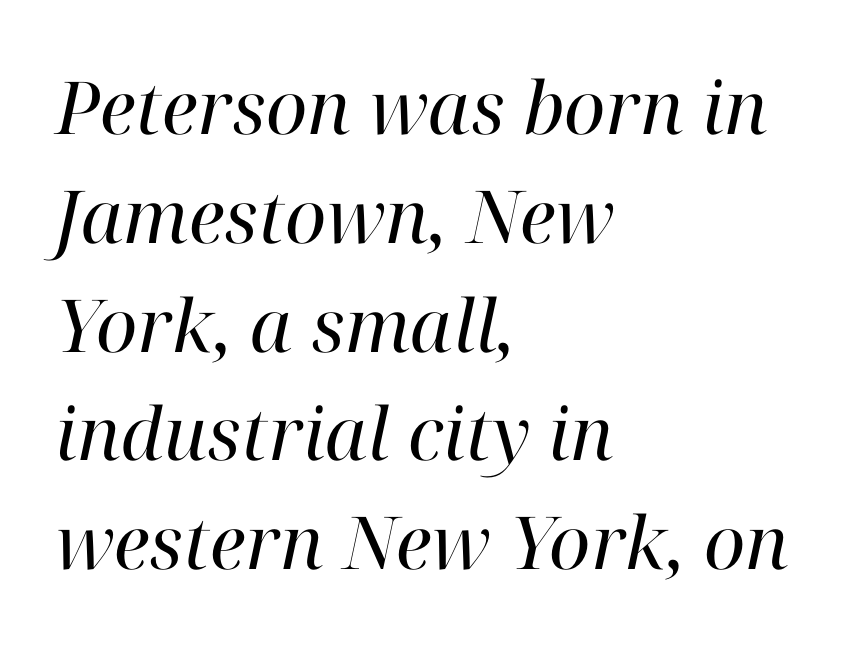
Q: Is the text bold? A: No.
Q: Is the text italic (slanted)? A: Yes, it leans right by about 12 degrees.
Q: Is the typeface a serif or a sans-serif typeface? A: Serif.
Q: Is the text underlined? A: No.
Q: How is the paragraph aligned? A: Left-aligned.
Q: Is the spacing between letters normal or unusually wide? A: Normal.
Q: Is the spacing between lines tight, normal or loose? A: Normal.
Q: Width (condensed, normal, or wide)? A: Normal.
Q: Stroke contrast? A: High.
Q: x-height? A: Medium.
Q: Monospaced? A: No.
